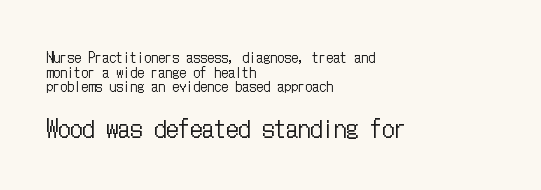
Q: Is the text bold? A: No.
Q: Is the text italic (slanted)? A: No, it is upright.
Q: Is the text underlined? A: No.
Q: How is the paragraph aligned? A: Left-aligned.
Q: Is the spacing between letters normal or unusually wide? A: Normal.
Q: Is the spacing between lines tight, normal or loose? A: Tight.
Q: Which block of text is set in a larger size, the first (top) or the second (bottom)? A: The second (bottom) one.
